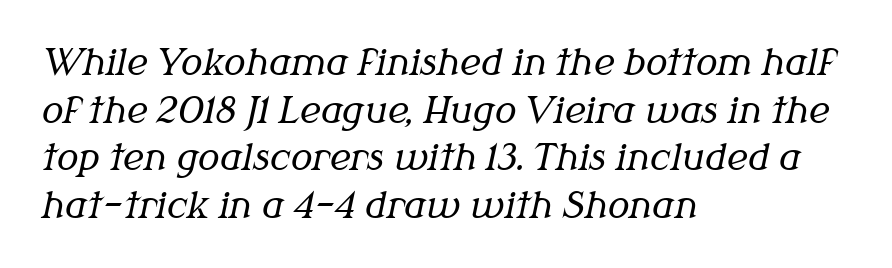
The image shows 36 px regular-weight serif type, italic (leaning right); set left-aligned, normal line spacing (1.32x), normal letter spacing, not underlined; medium stroke contrast and a medium x-height.
